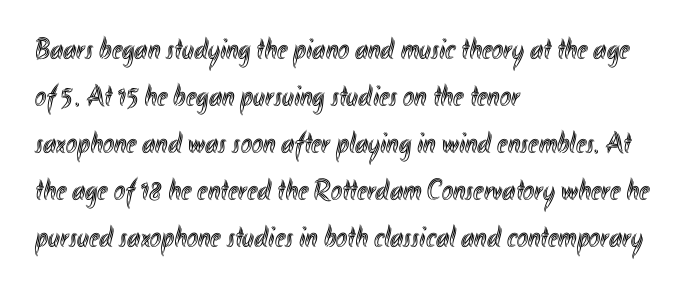
Q: Is the text italic (slanted)? A: Yes.
Q: Is the text underlined? A: No.
Q: How is the paragraph aligned? A: Left-aligned.
Q: Is the spacing between letters normal or unusually wide? A: Normal.
Q: Is the spacing between lines tight, normal or loose? A: Normal.
Q: Width (condensed, normal, or wide)? A: Condensed.
Q: x-height? A: Small.
Q: Monospaced? A: No.
